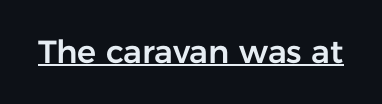
{"serif": "no", "italic": "no", "width": "normal", "stroke_contrast": "low", "x_height": "medium", "monospaced": "no", "underline": "yes", "letter_spacing": "normal", "letter_spacing_em": 0.0, "glyph_px": 32}
